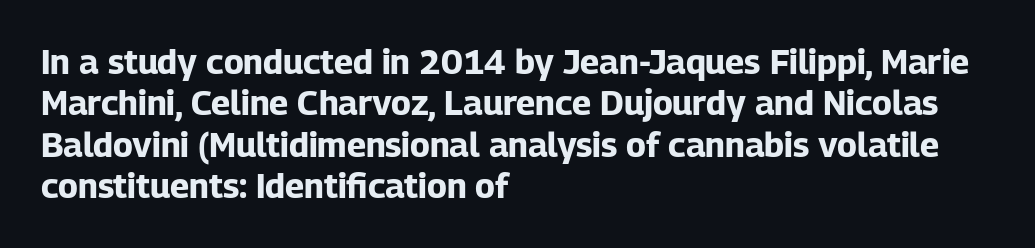
The lines are quadded left. It's the straight-up-and-down kind of type. Standard letterfit; no display-style spreading of the glyphs. On the weight axis this lands at bold, roughly 700. The letters advance in unequal steps, a hallmark of proportional type. Rule under the text: the space is simply empty.
